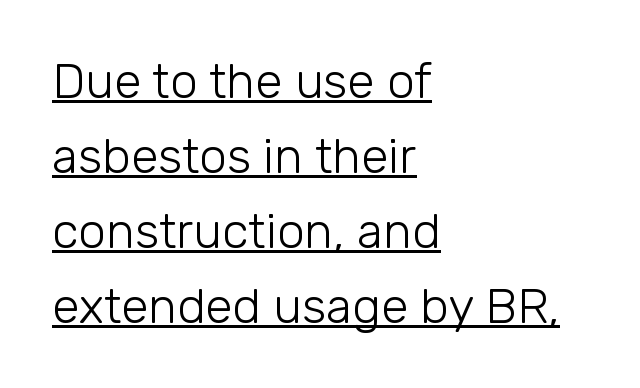
Q: Is the text bold? A: No.
Q: Is the text italic (slanted)? A: No, it is upright.
Q: Is the typeface a serif or a sans-serif typeface? A: Sans-serif.
Q: Is the text underlined? A: Yes.
Q: How is the paragraph aligned? A: Left-aligned.
Q: Is the spacing between letters normal or unusually wide? A: Normal.
Q: Is the spacing between lines tight, normal or loose? A: Normal.
Q: Width (condensed, normal, or wide)? A: Normal.
Q: Stroke contrast? A: Low.
Q: x-height? A: Medium.
Q: Monospaced? A: No.
